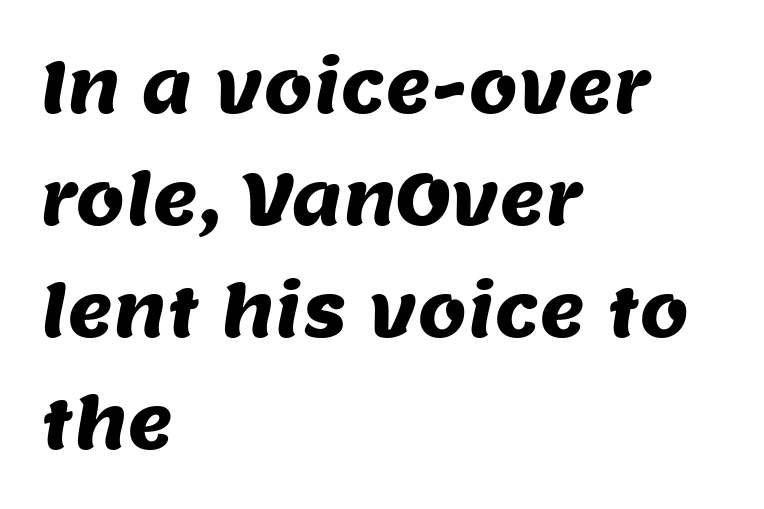
Q: Is the typeface a serif or a sans-serif typeface? A: Sans-serif.
Q: Is the text underlined? A: No.
Q: How is the paragraph aligned? A: Left-aligned.
Q: Is the spacing between letters normal or unusually wide? A: Normal.
Q: Is the spacing between lines tight, normal or loose? A: Normal.
Q: Width (condensed, normal, or wide)? A: Normal.
Q: Stroke contrast? A: Medium.
Q: x-height? A: Large.
Q: Monospaced? A: No.
